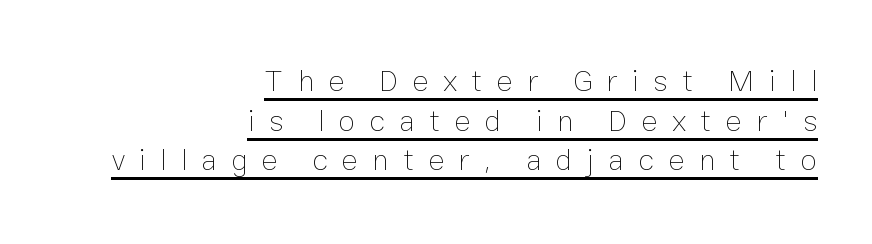
Q: Is the text bold? A: No.
Q: Is the text italic (slanted)? A: No, it is upright.
Q: Is the text underlined? A: Yes.
Q: How is the paragraph aligned? A: Right-aligned.
Q: Is the spacing between letters normal or unusually wide? A: Unusually wide.
Q: Is the spacing between lines tight, normal or loose? A: Normal.
Q: Width (condensed, normal, or wide)? A: Normal.
Q: Stroke contrast? A: Low.
Q: x-height? A: Medium.
Q: Monospaced? A: No.
